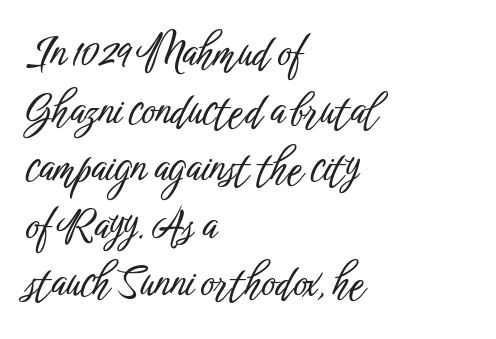
Q: Is the text italic (slanted)? A: Yes.
Q: Is the typeface a serif or a sans-serif typeface? A: Sans-serif.
Q: Is the text underlined? A: No.
Q: How is the paragraph aligned? A: Left-aligned.
Q: Is the spacing between letters normal or unusually wide? A: Normal.
Q: Is the spacing between lines tight, normal or loose? A: Normal.
Q: Width (condensed, normal, or wide)? A: Condensed.
Q: Stroke contrast? A: Low.
Q: x-height? A: Medium.
Q: Monospaced? A: No.
